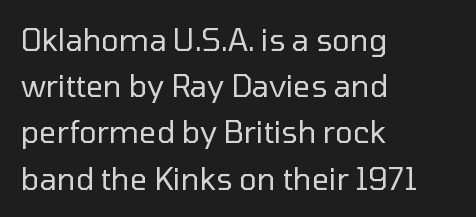
The image shows 30 px regular-weight sans-serif type, upright; set left-aligned, normal line spacing (1.54x), normal letter spacing, not underlined; low stroke contrast and a medium x-height.
